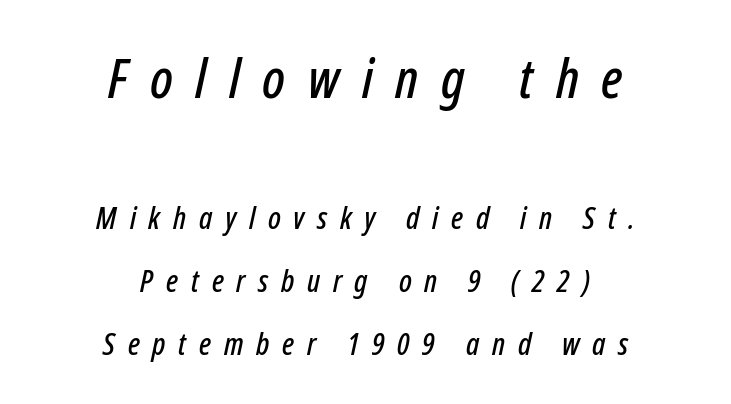
The image shows 55 px condensed type, italic (leaning right); set centered, loose line spacing (2.03x), unusually wide letter spacing (+0.41 em), not underlined; the first (top) block is 1.77x larger; low stroke contrast and a medium x-height.
